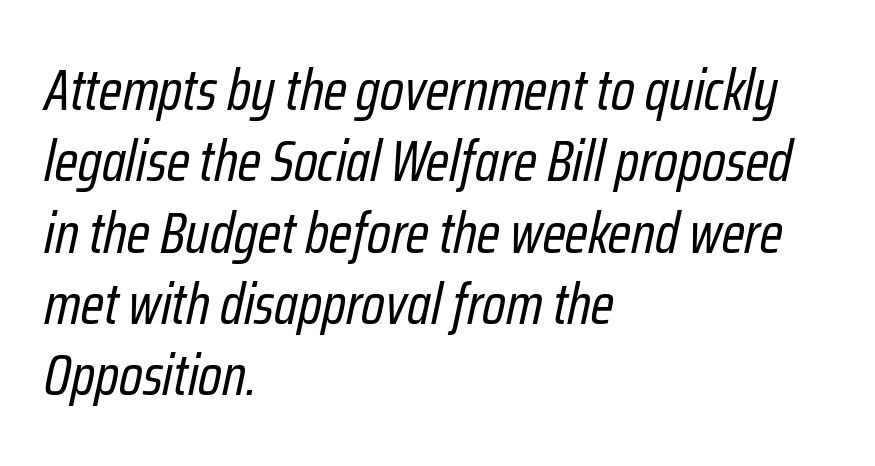
The image shows 58 px regular-weight, condensed type, italic (leaning right); set left-aligned, line spacing 1.23x, normal letter spacing, not underlined; low stroke contrast and a medium x-height.
